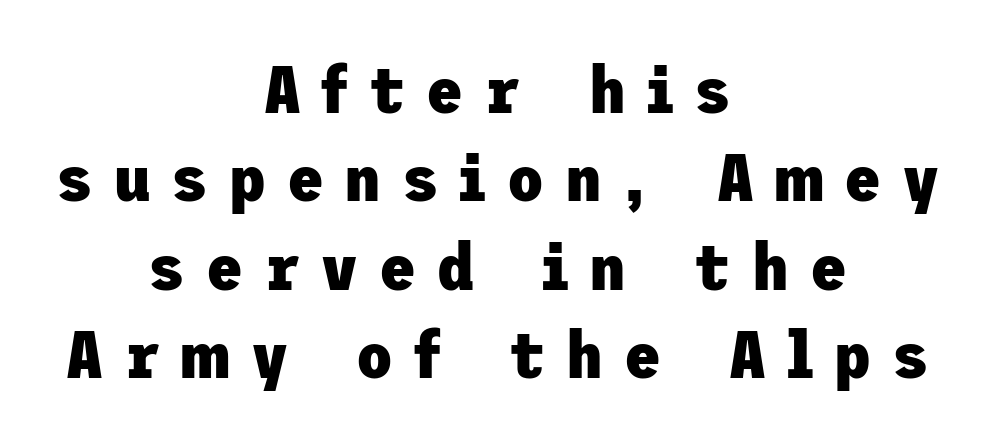
{"serif": "no", "italic": "no", "bold": "yes", "weight": "heavy", "width": "normal", "stroke_contrast": "low", "x_height": "medium", "underline": "no", "align": "center", "line_spacing": "normal", "line_spacing_ratio": 1.32, "letter_spacing": "wide", "letter_spacing_em": 0.31, "glyph_px": 67}
